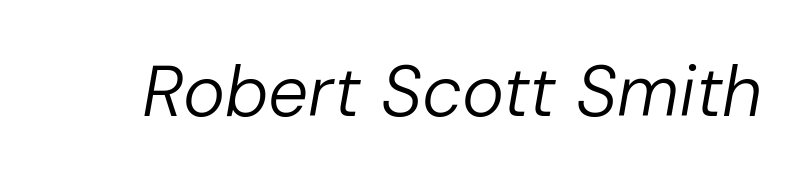
The image shows 71 px regular-weight type, italic (leaning right); set normal letter spacing, not underlined; low stroke contrast and a medium x-height.
